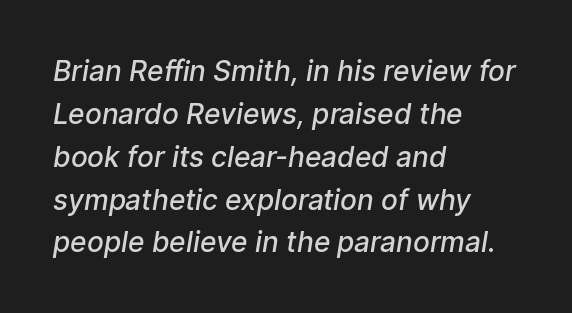
The image shows 28 px semibold sans-serif type; set left-aligned, normal line spacing (1.53x), normal letter spacing, not underlined; low stroke contrast and a medium x-height.
